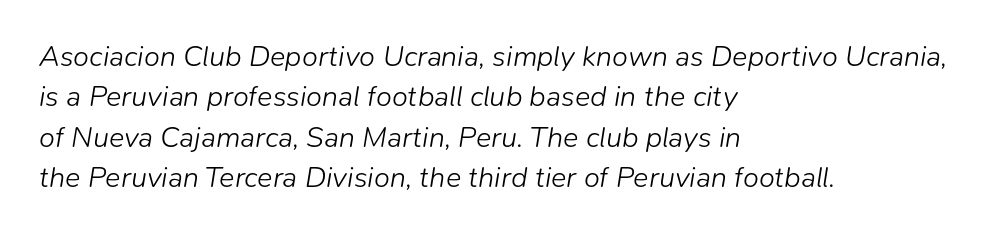
There is no visible air inserted between adjacent glyphs. Compared with ordinary roman type, these characters are visibly tilted. Check the space under the baseline: it is left empty. Alignment: flush left. Successive baselines arrive at the customary interval.
